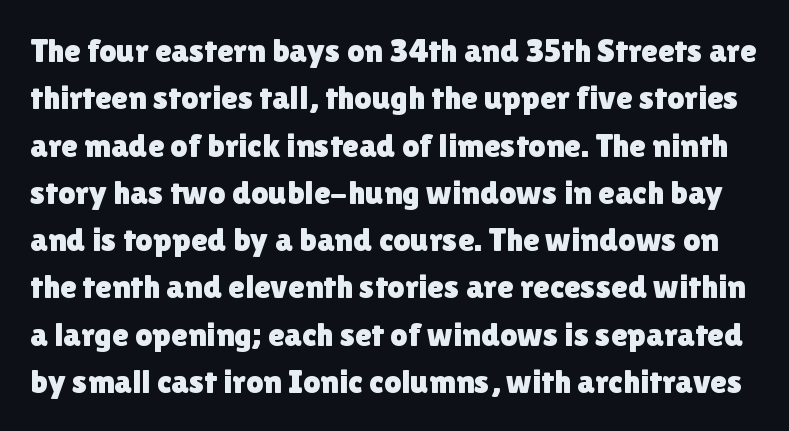
{"serif": "no", "italic": "no", "width": "normal", "x_height": "medium", "monospaced": "no", "underline": "no", "line_spacing": "normal", "line_spacing_ratio": 1.39, "letter_spacing": "normal", "letter_spacing_em": 0.0, "glyph_px": 34}
